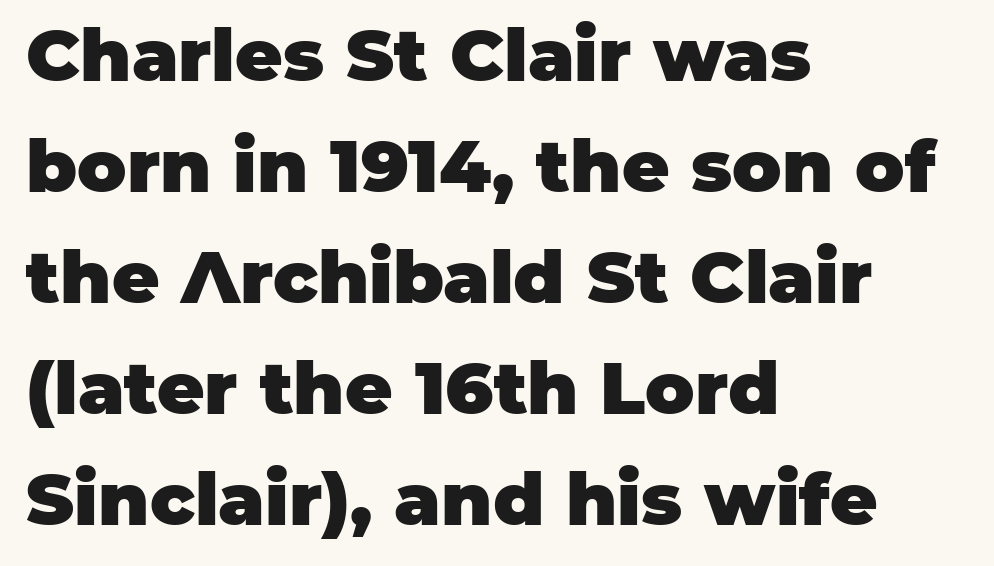
Line beginnings align vertically; line endings do not. The letters are bold, with thick, heavy strokes. Looks like regular typesetting: each glyph gets only the width it needs. Default kerning and tracking; the words read as compact shapes. Grotesque or geometric, the face here clearly has no serifs. The passage shown is not underscored anywhere.
